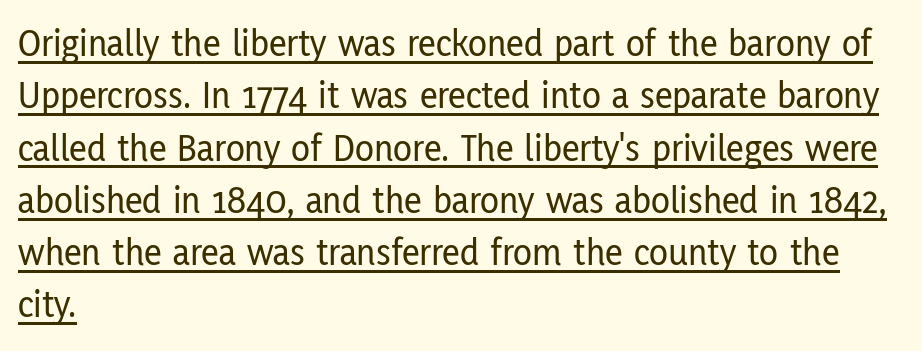
The image shows 39 px condensed sans-serif type, upright; set left-aligned, normal line spacing (1.34x), normal letter spacing, underlined; low stroke contrast and a medium x-height.
